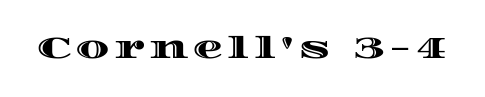
{"italic": "no", "width": "wide", "x_height": "large", "monospaced": "no", "underline": "no", "glyph_px": 30}
